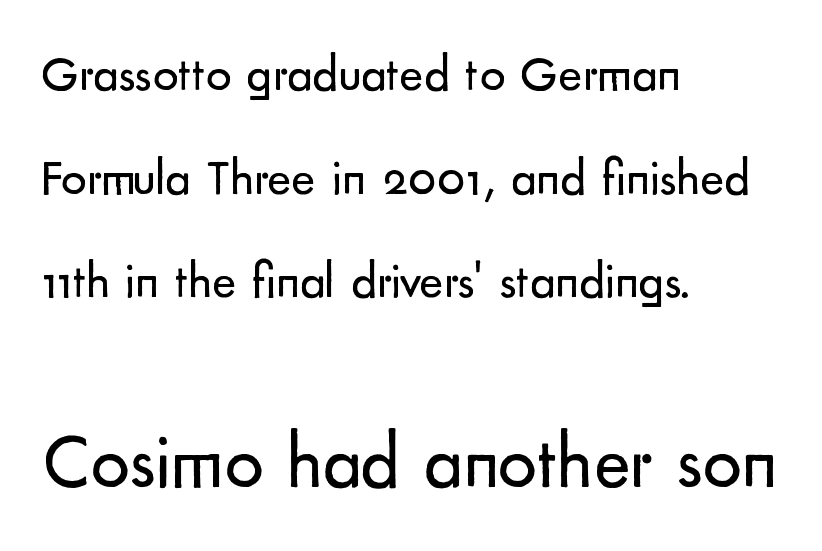
Q: Is the text bold? A: No.
Q: Is the text italic (slanted)? A: No, it is upright.
Q: Is the typeface a serif or a sans-serif typeface? A: Sans-serif.
Q: Is the text underlined? A: No.
Q: How is the paragraph aligned? A: Left-aligned.
Q: Is the spacing between letters normal or unusually wide? A: Normal.
Q: Is the spacing between lines tight, normal or loose? A: Loose.
Q: Which block of text is set in a larger size, the first (top) or the second (bottom)? A: The second (bottom) one.
Q: Width (condensed, normal, or wide)? A: Normal.
Q: Stroke contrast? A: Low.
Q: x-height? A: Small.
Q: Monospaced? A: No.
